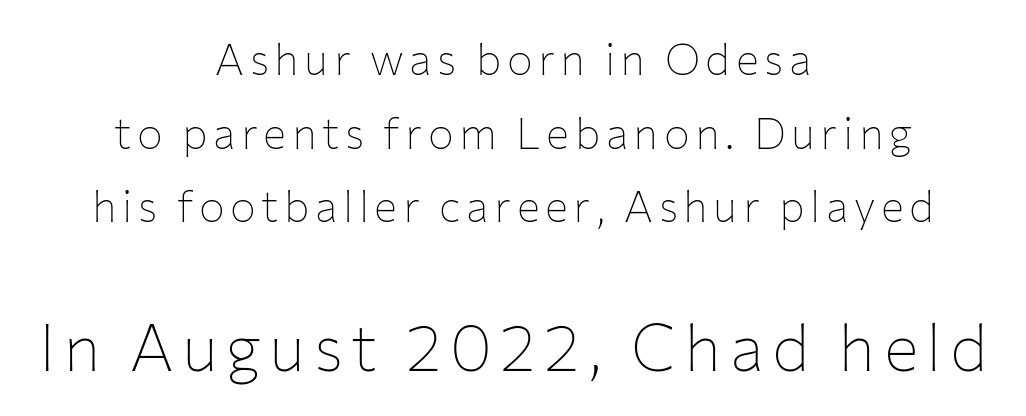
Q: Is the text bold? A: No.
Q: Is the text italic (slanted)? A: No, it is upright.
Q: Is the typeface a serif or a sans-serif typeface? A: Sans-serif.
Q: Is the text underlined? A: No.
Q: How is the paragraph aligned? A: Centered.
Q: Which block of text is set in a larger size, the first (top) or the second (bottom)? A: The second (bottom) one.
Q: Width (condensed, normal, or wide)? A: Normal.
Q: Stroke contrast? A: Low.
Q: x-height? A: Medium.
Q: Monospaced? A: No.
